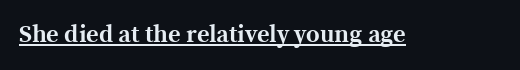
Q: Is the text bold? A: Yes.
Q: Is the text italic (slanted)? A: No, it is upright.
Q: Is the text underlined? A: Yes.
Q: Is the spacing between letters normal or unusually wide? A: Normal.
